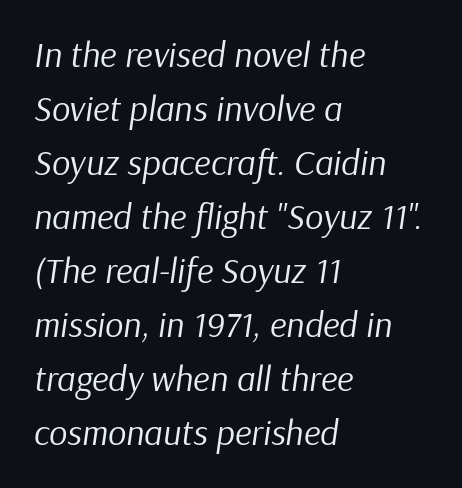
{"italic": "yes", "lean": "right", "slant_degrees": 9, "bold": "no", "weight": "regular", "width": "normal", "stroke_contrast": "low", "x_height": "medium", "monospaced": "no", "underline": "no", "align": "left", "line_spacing": "normal", "line_spacing_ratio": 1.5, "letter_spacing": "normal", "letter_spacing_em": 0.0, "glyph_px": 36}
